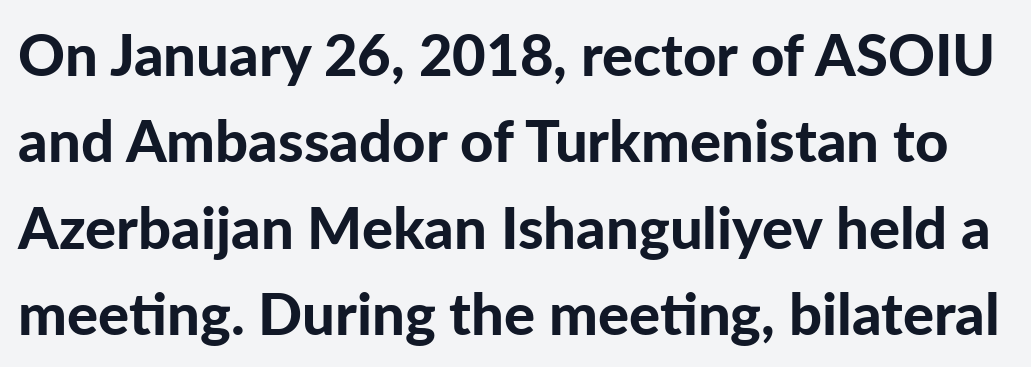
{"serif": "no", "italic": "no", "bold": "yes", "weight": "bold", "width": "normal", "stroke_contrast": "low", "x_height": "medium", "monospaced": "no", "underline": "no", "line_spacing": "normal", "line_spacing_ratio": 1.49, "letter_spacing": "normal", "letter_spacing_em": 0.0, "glyph_px": 58}
